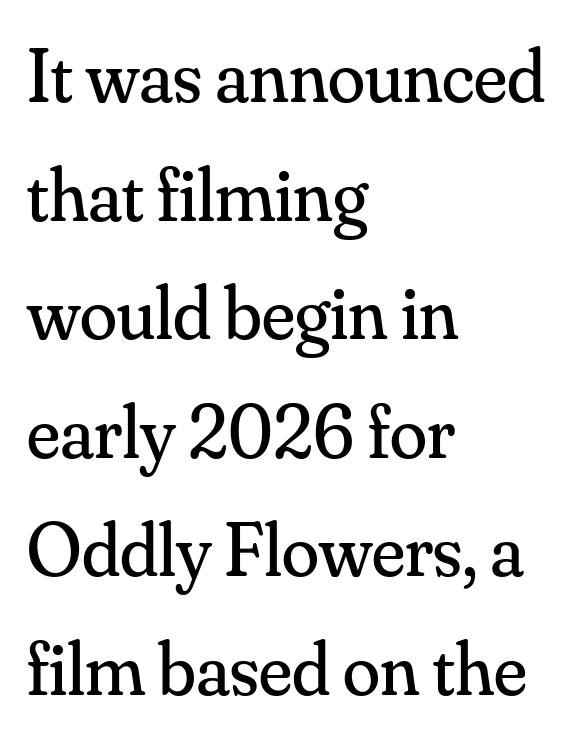
Style check: upright. How are the letters spaced? Ordinarily, with no added tracking. The designer went with a serif here, giving each stem small feet. The rows are spaced the way most documents space them.
